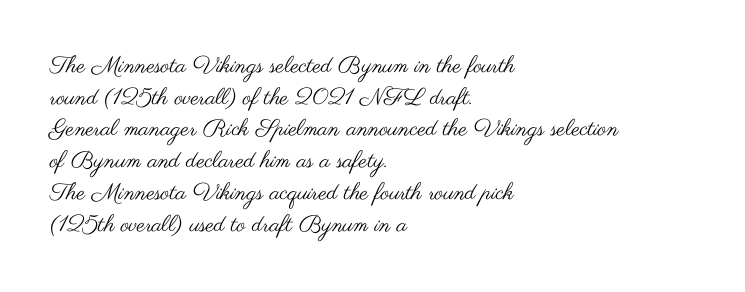
Line spacing here is normal. The text block is weighted toward the left margin, trailing off unevenly rightward. Lines of text with bare space underneath. Nothing unusual about the tracking: characters are spaced as the font intends. A quiet, ordinary-to-light weight characterises the typeface.
